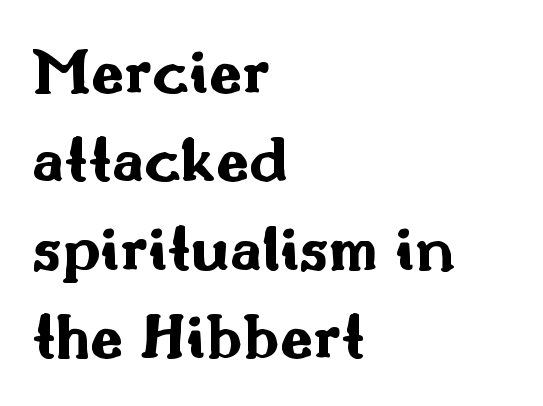
{"serif": "no", "italic": "no", "bold": "yes", "weight": "bold", "width": "wide", "stroke_contrast": "medium", "x_height": "small", "monospaced": "no", "underline": "no", "align": "left", "line_spacing": "normal", "line_spacing_ratio": 1.3, "letter_spacing": "normal", "letter_spacing_em": 0.0, "glyph_px": 68}
